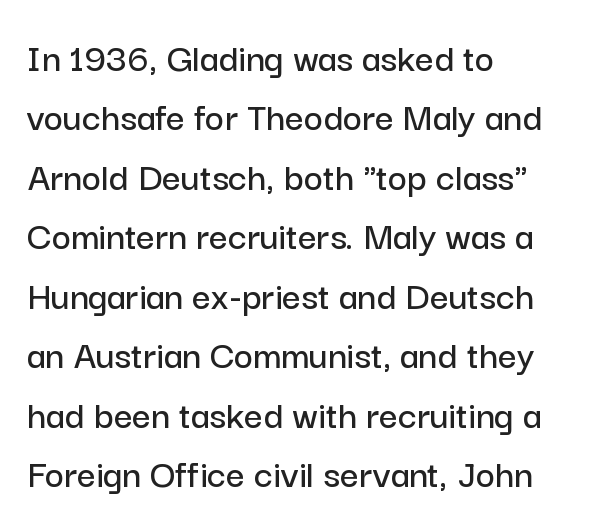
Q: Is the text italic (slanted)? A: No, it is upright.
Q: Is the typeface a serif or a sans-serif typeface? A: Sans-serif.
Q: Is the text underlined? A: No.
Q: How is the paragraph aligned? A: Left-aligned.
Q: Is the spacing between letters normal or unusually wide? A: Normal.
Q: Is the spacing between lines tight, normal or loose? A: Normal.
Q: Width (condensed, normal, or wide)? A: Normal.
Q: Stroke contrast? A: Low.
Q: x-height? A: Medium.
Q: Monospaced? A: No.
